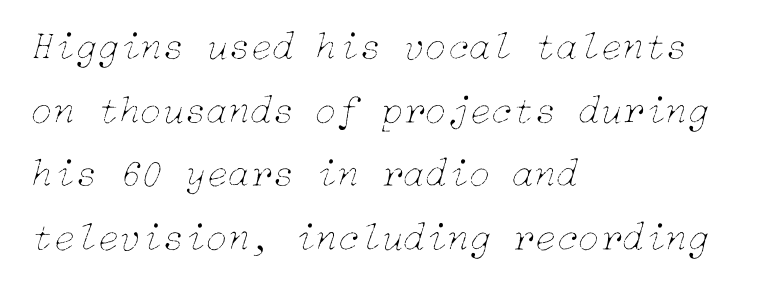
Q: Is the text bold? A: No.
Q: Is the text italic (slanted)? A: Yes, it leans right by about 15 degrees.
Q: Is the text underlined? A: No.
Q: How is the paragraph aligned? A: Left-aligned.
Q: Is the spacing between letters normal or unusually wide? A: Normal.
Q: Is the spacing between lines tight, normal or loose? A: Normal.
Q: Width (condensed, normal, or wide)? A: Normal.
Q: Stroke contrast? A: Low.
Q: x-height? A: Medium.
